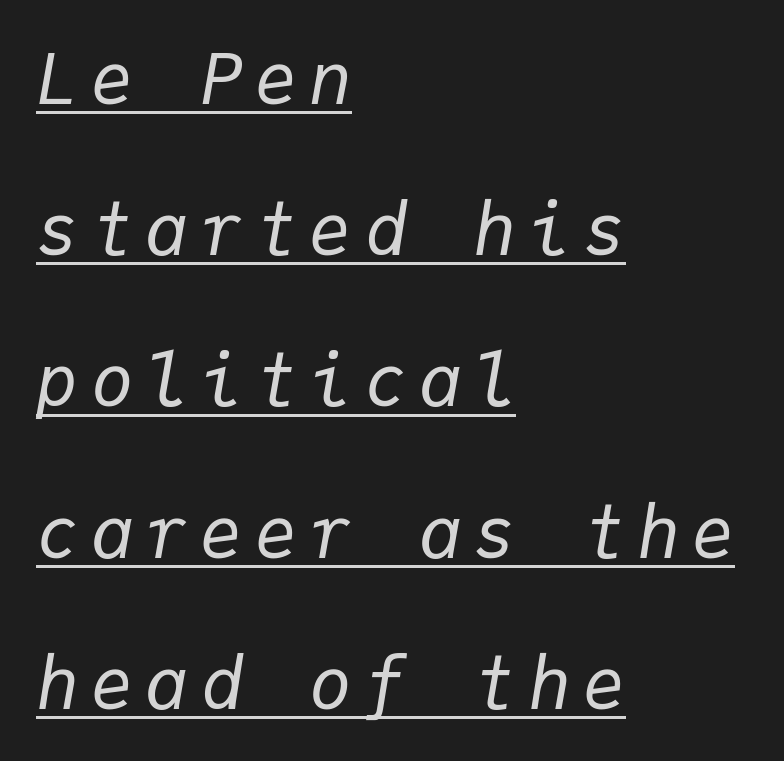
{"italic": "yes", "lean": "right", "slant_degrees": 9, "bold": "no", "weight": "regular", "width": "normal", "stroke_contrast": "low", "x_height": "medium", "monospaced": "yes", "underline": "yes", "align": "left", "line_spacing": "loose", "line_spacing_ratio": 2.13, "glyph_px": 71}
